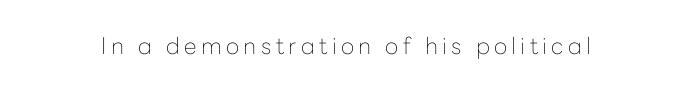
Q: Is the text bold? A: No.
Q: Is the text italic (slanted)? A: No, it is upright.
Q: Is the text underlined? A: No.
